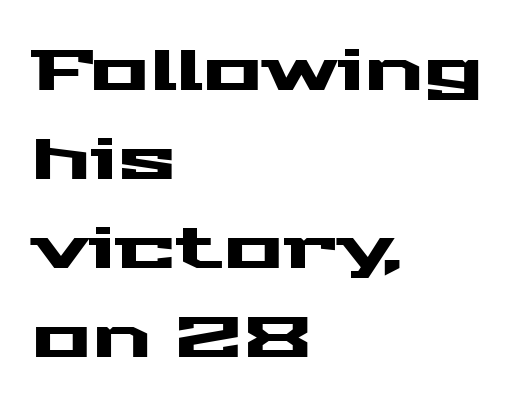
The font family rendered here belongs to the sans-serif group. Tall strokes in this sample are plumb rather than angled. Only glyphs here, with clear space below each row. Spacing verdict: proportional, widths tailored to each character.
